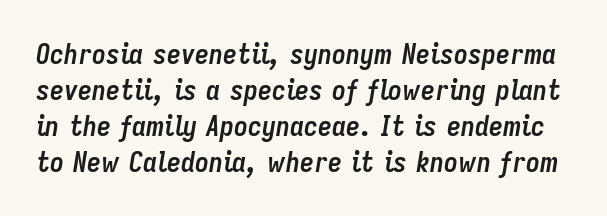
Q: Is the text bold? A: Yes.
Q: Is the text italic (slanted)? A: Yes, it leans right by about 9 degrees.
Q: Is the text underlined? A: No.
Q: Is the spacing between letters normal or unusually wide? A: Normal.
Q: Is the spacing between lines tight, normal or loose? A: Normal.
Q: Width (condensed, normal, or wide)? A: Condensed.
Q: Stroke contrast? A: Low.
Q: x-height? A: Medium.
Q: Monospaced? A: No.
